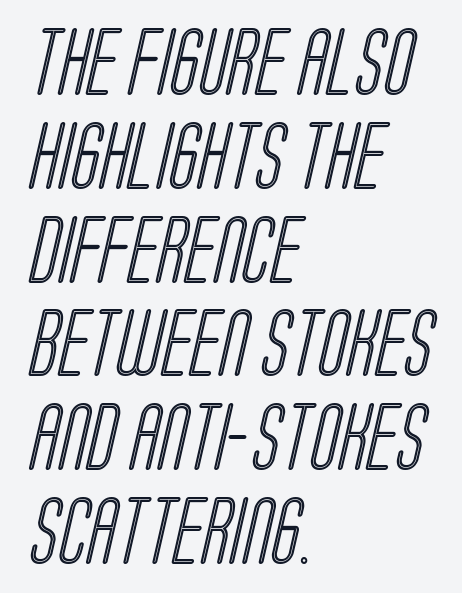
Which margin do the lines hug? The left one — the right edge is uneven. Varying glyph widths throughout — classic text-font behaviour. Students, note that the glyphs here touch the page at normal intervals. A normal amount of white space separates one row of letters from the next. Bare-footed words on every line.
